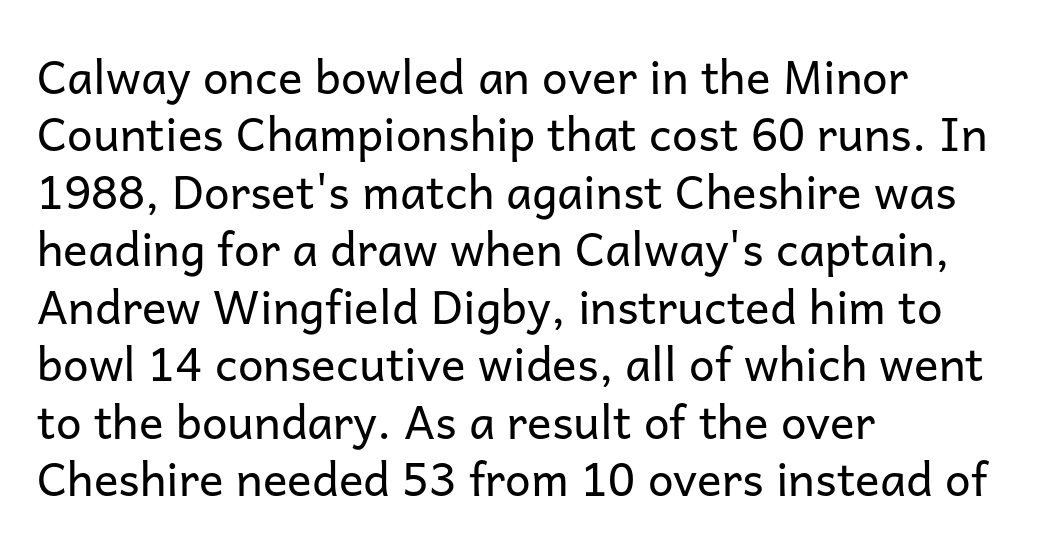
{"serif": "no", "italic": "no", "bold": "no", "weight": "regular", "width": "normal", "stroke_contrast": "low", "x_height": "medium", "monospaced": "no", "underline": "no", "align": "left", "line_spacing": "normal", "line_spacing_ratio": 1.25, "letter_spacing": "normal", "letter_spacing_em": 0.0, "glyph_px": 46}
